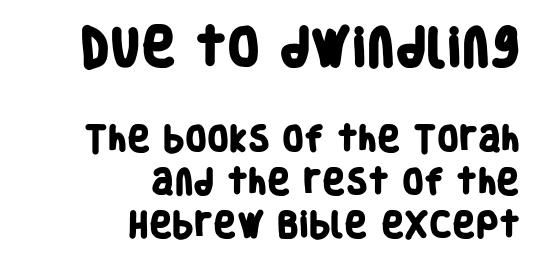
This sample has the flowing, uneven cadence of proportional lettering. Type size steps down from the first block to the second. Letters rest on an invisible, unmarked baseline. The face used here is rendered with its standard letterfit. Are there feet on the stems? There aren't — it's a sans. Quick note: interline space is typical.
